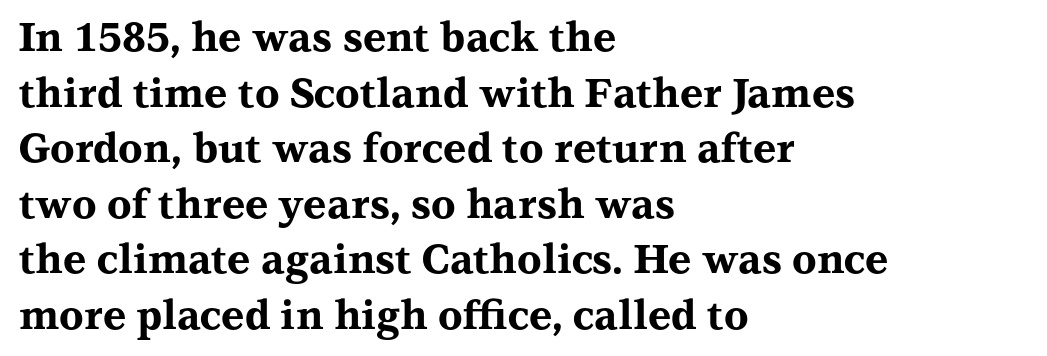
The image shows 40 px bold, wide serif type, upright; set left-aligned, normal line spacing (1.39x), normal letter spacing, not underlined; medium stroke contrast and a medium x-height.
